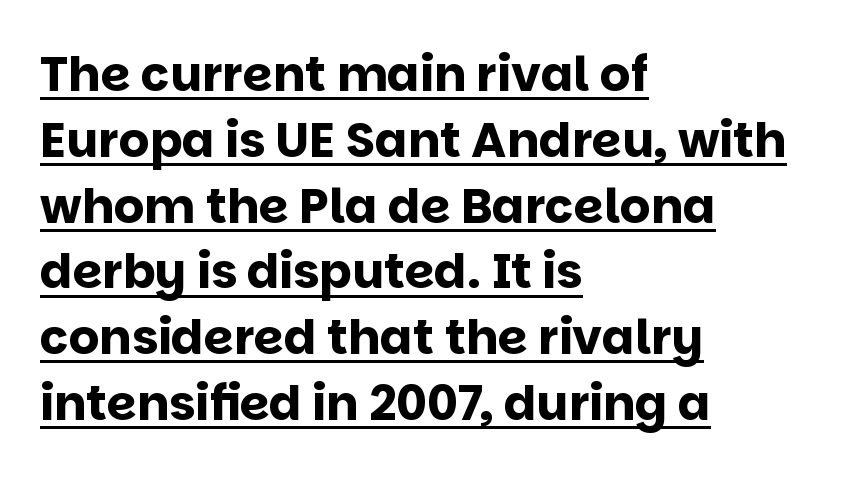
{"serif": "no", "italic": "no", "bold": "yes", "weight": "bold", "width": "normal", "stroke_contrast": "low", "x_height": "large", "monospaced": "no", "underline": "yes", "align": "left", "line_spacing": "normal", "line_spacing_ratio": 1.37, "letter_spacing": "normal", "letter_spacing_em": 0.0, "glyph_px": 48}
